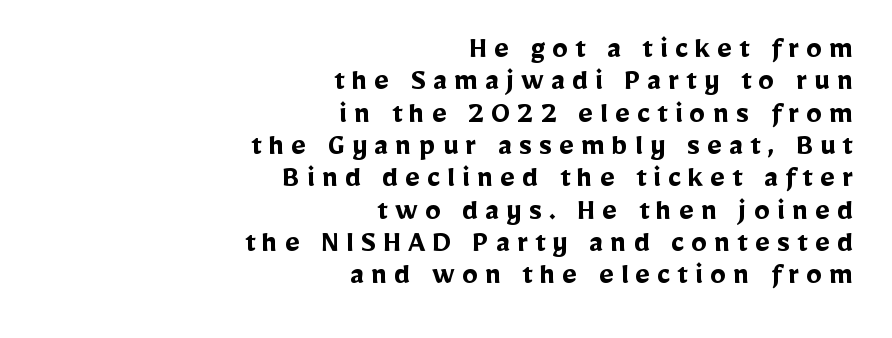
The image shows 32 px semibold sans-serif type, upright; set right-aligned, tight line spacing (1.01x), unusually wide letter spacing (+0.22 em), not underlined; low stroke contrast and a medium x-height.
